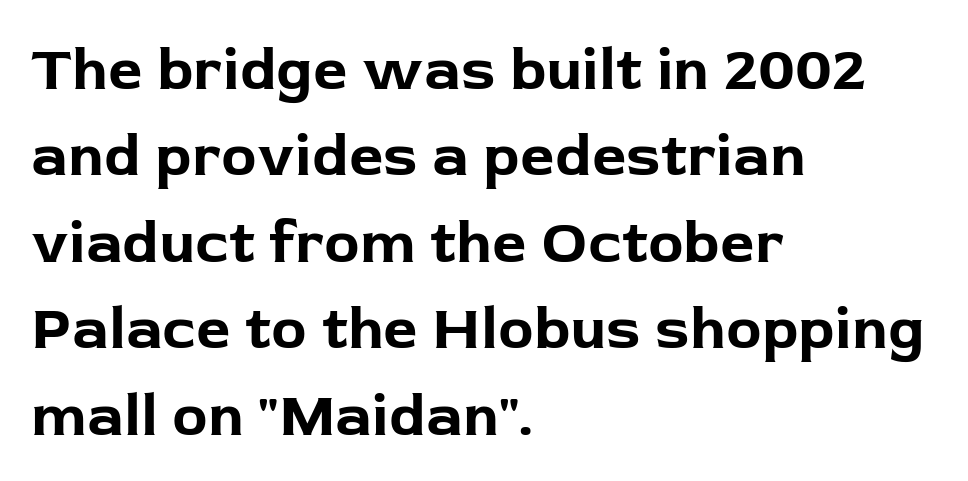
{"serif": "no", "italic": "no", "bold": "yes", "weight": "bold", "width": "normal", "stroke_contrast": "low", "x_height": "medium", "monospaced": "no", "underline": "no", "align": "left", "line_spacing": "normal", "line_spacing_ratio": 1.44, "letter_spacing": "normal", "letter_spacing_em": 0.0, "glyph_px": 60}
